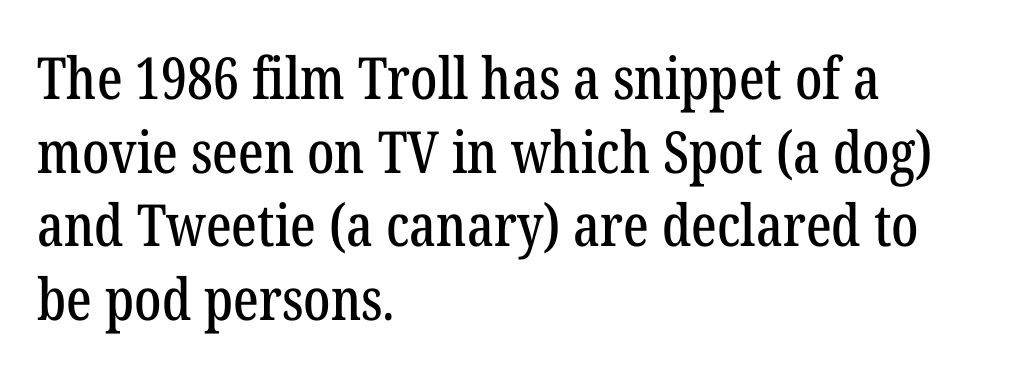
Q: Is the text italic (slanted)? A: No, it is upright.
Q: Is the typeface a serif or a sans-serif typeface? A: Serif.
Q: Is the text underlined? A: No.
Q: How is the paragraph aligned? A: Left-aligned.
Q: Is the spacing between letters normal or unusually wide? A: Normal.
Q: Is the spacing between lines tight, normal or loose? A: Normal.
Q: Width (condensed, normal, or wide)? A: Condensed.
Q: Stroke contrast? A: Low.
Q: x-height? A: Medium.
Q: Monospaced? A: No.
